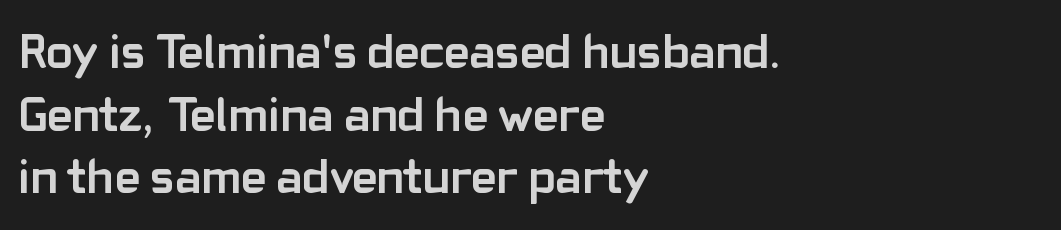
Q: Is the text bold? A: Yes.
Q: Is the text italic (slanted)? A: No, it is upright.
Q: Is the typeface a serif or a sans-serif typeface? A: Sans-serif.
Q: Is the text underlined? A: No.
Q: How is the paragraph aligned? A: Left-aligned.
Q: Is the spacing between letters normal or unusually wide? A: Normal.
Q: Is the spacing between lines tight, normal or loose? A: Normal.
Q: Width (condensed, normal, or wide)? A: Normal.
Q: Stroke contrast? A: Low.
Q: x-height? A: Medium.
Q: Monospaced? A: No.
